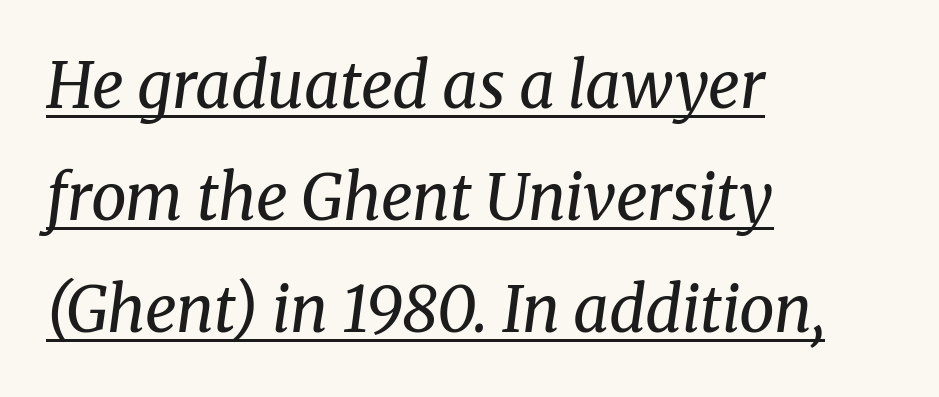
Does the lettering tilt? It does — this is italic. The passage shown is typeset with a serif family. These lines are rendered in a variable-pitch font. Compared with a typical body face, this is equally light or lighter still. Horizontally, the lines are justified to the leading edge only. Students, note that the glyphs here touch the page at normal intervals.
